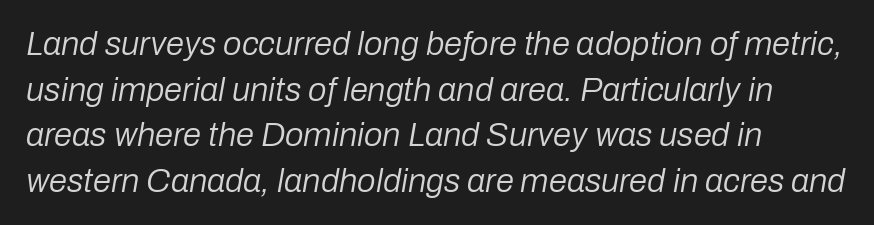
{"italic": "yes", "lean": "right", "slant_degrees": 10, "bold": "no", "weight": "regular", "width": "normal", "stroke_contrast": "low", "x_height": "medium", "monospaced": "no", "underline": "no", "align": "left", "line_spacing": "normal", "line_spacing_ratio": 1.38, "letter_spacing": "normal", "letter_spacing_em": 0.0, "glyph_px": 33}
